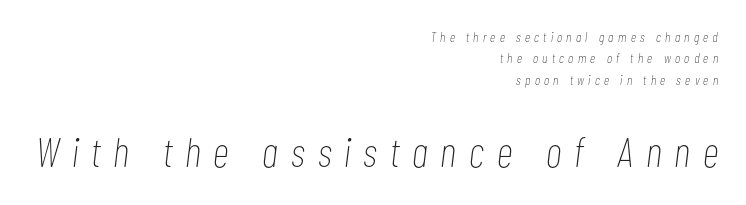
Q: Is the text bold? A: No.
Q: Is the text italic (slanted)? A: Yes, it leans right by about 7 degrees.
Q: Is the text underlined? A: No.
Q: How is the paragraph aligned? A: Right-aligned.
Q: Is the spacing between letters normal or unusually wide? A: Unusually wide.
Q: Is the spacing between lines tight, normal or loose? A: Normal.
Q: Which block of text is set in a larger size, the first (top) or the second (bottom)? A: The second (bottom) one.
Q: Width (condensed, normal, or wide)? A: Condensed.
Q: Stroke contrast? A: Low.
Q: x-height? A: Medium.
Q: Monospaced? A: No.
